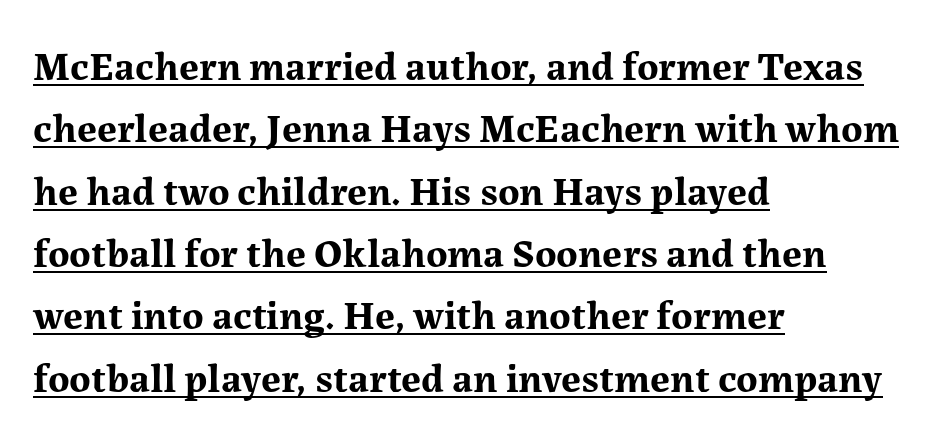
Look at the tracking — it's just the regular setting, nothing added. Spacing verdict: proportional, widths tailored to each character. A baseline rule has been typeset under these characters. Italic: no, the glyphs are upright roman. Is there much room between lines? A standard amount, neither cramped nor airy. Weight check: bold — yes, fully.
